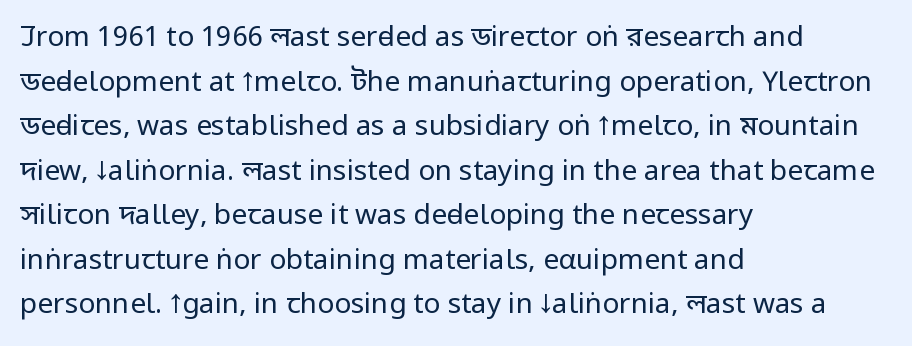
Varying glyph widths throughout — classic text-font behaviour. Serif or sans? Sans — the stroke terminals are bare. The letters sit at their default tracking, neither squeezed nor spread. The words here are not underlined. Evenly set lines give the paragraph a standard silhouette.
